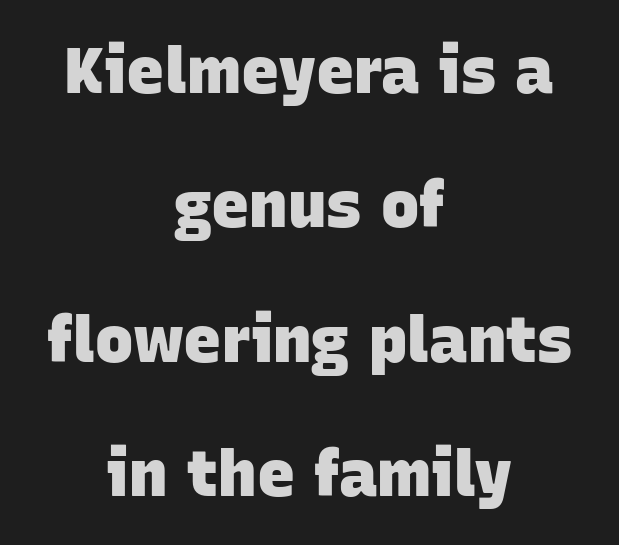
{"serif": "no", "bold": "yes", "weight": "heavy", "width": "normal", "stroke_contrast": "low", "x_height": "large", "monospaced": "no", "underline": "no", "align": "center", "line_spacing": "loose", "line_spacing_ratio": 2.1, "letter_spacing": "normal", "letter_spacing_em": 0.0, "glyph_px": 64}
